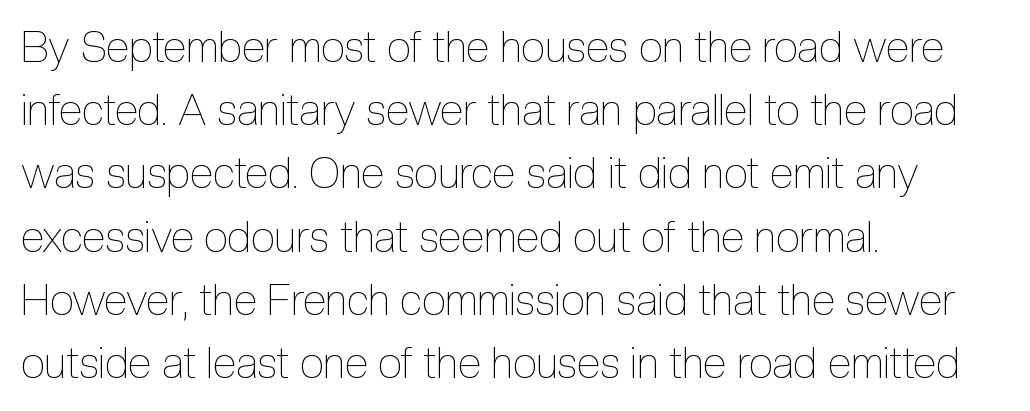
Q: Is the text bold? A: No.
Q: Is the text italic (slanted)? A: No, it is upright.
Q: Is the text underlined? A: No.
Q: How is the paragraph aligned? A: Left-aligned.
Q: Is the spacing between letters normal or unusually wide? A: Normal.
Q: Is the spacing between lines tight, normal or loose? A: Normal.
Q: Width (condensed, normal, or wide)? A: Condensed.
Q: x-height? A: Medium.
Q: Monospaced? A: No.
